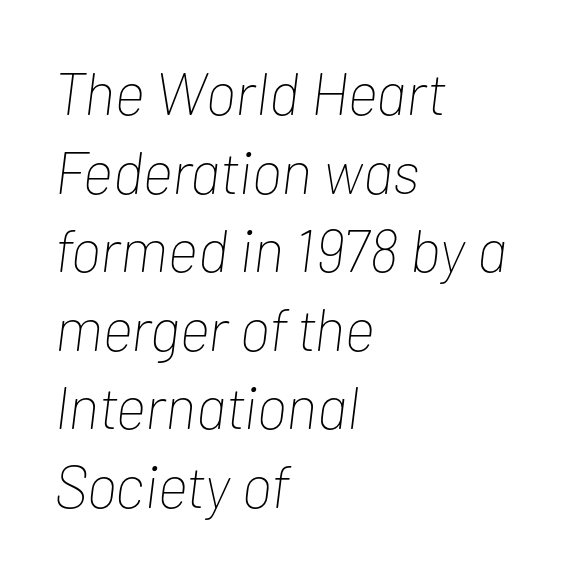
{"italic": "yes", "lean": "right", "slant_degrees": 7, "bold": "no", "weight": "thin", "width": "condensed", "stroke_contrast": "low", "x_height": "medium", "monospaced": "no", "underline": "no", "align": "left", "line_spacing": "normal", "line_spacing_ratio": 1.31, "letter_spacing": "normal", "letter_spacing_em": 0.0, "glyph_px": 60}
